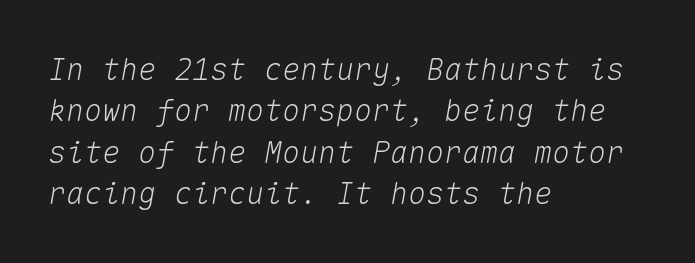
If you drew a ruler down the left edge, every line would touch it. A clean baseline with only descenders dipping below it. The letterforms sit shoulder to shoulder at normal distance. Every character sits at an angle, as italics do. Leading matches the norm, producing a regular column. Do the characters align in a grid? Yes, the font is monospaced.
